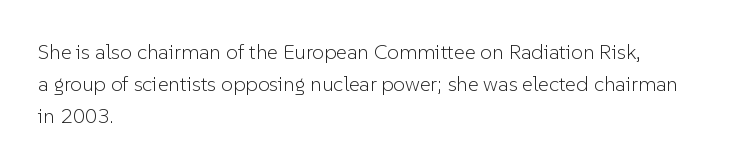
{"italic": "no", "bold": "no", "underline": "no", "align": "left", "line_spacing": "normal", "line_spacing_ratio": 1.52, "letter_spacing": "normal", "letter_spacing_em": 0.0, "glyph_px": 21}
